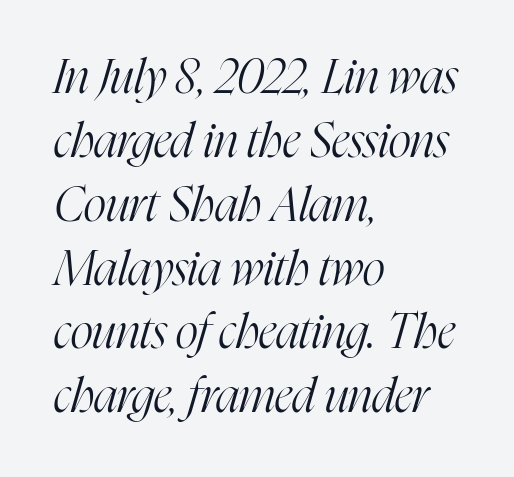
The image shows 48 px light, condensed serif type, italic (leaning right); set left-aligned, normal line spacing (1.33x), normal letter spacing, not underlined; high stroke contrast and a medium x-height.
